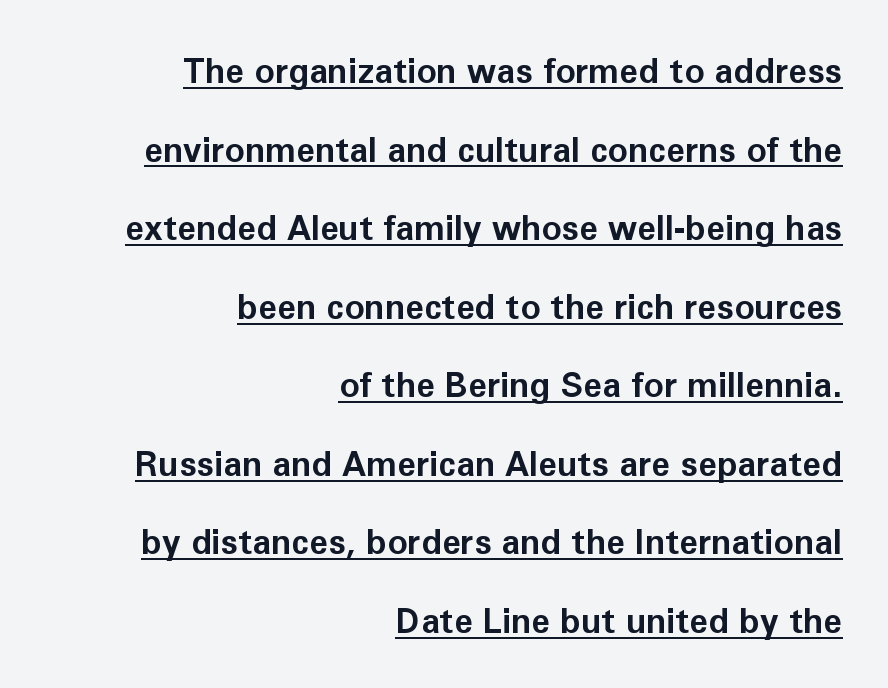
Q: Is the text bold? A: Yes.
Q: Is the text italic (slanted)? A: No, it is upright.
Q: Is the typeface a serif or a sans-serif typeface? A: Sans-serif.
Q: Is the text underlined? A: Yes.
Q: How is the paragraph aligned? A: Right-aligned.
Q: Is the spacing between letters normal or unusually wide? A: Normal.
Q: Is the spacing between lines tight, normal or loose? A: Loose.
Q: Width (condensed, normal, or wide)? A: Normal.
Q: Stroke contrast? A: Low.
Q: x-height? A: Medium.
Q: Monospaced? A: No.
